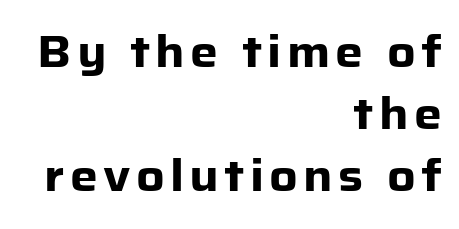
Grotesque or geometric, the face here clearly has no serifs. Proportional: the letters do not fall into vertical columns. Do the letters lean? They stand straight. Notice how the passage keeps a crisp vertical edge on the right only.
